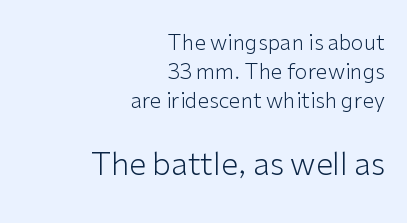
Q: Is the text bold? A: No.
Q: Is the text italic (slanted)? A: No, it is upright.
Q: Is the typeface a serif or a sans-serif typeface? A: Sans-serif.
Q: Is the text underlined? A: No.
Q: How is the paragraph aligned? A: Right-aligned.
Q: Is the spacing between letters normal or unusually wide? A: Normal.
Q: Is the spacing between lines tight, normal or loose? A: Normal.
Q: Which block of text is set in a larger size, the first (top) or the second (bottom)? A: The second (bottom) one.
Q: Width (condensed, normal, or wide)? A: Normal.
Q: Stroke contrast? A: Low.
Q: x-height? A: Medium.
Q: Monospaced? A: No.
